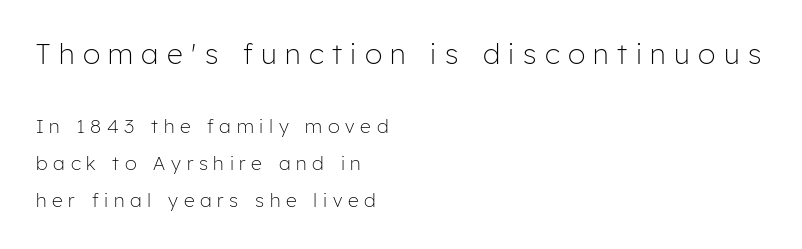
Nothing heavy about these letters — not bold at all. Which chunk is bigger? The first one — the top block dwarfs the bottom. The passage shown is typed in a proportional face where columns would drift. The rag falls on the right side of this text block.
